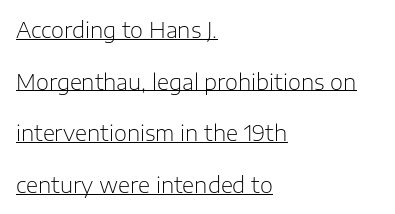
Q: Is the text bold? A: No.
Q: Is the text italic (slanted)? A: No, it is upright.
Q: Is the text underlined? A: Yes.
Q: How is the paragraph aligned? A: Left-aligned.
Q: Is the spacing between letters normal or unusually wide? A: Normal.
Q: Is the spacing between lines tight, normal or loose? A: Loose.
